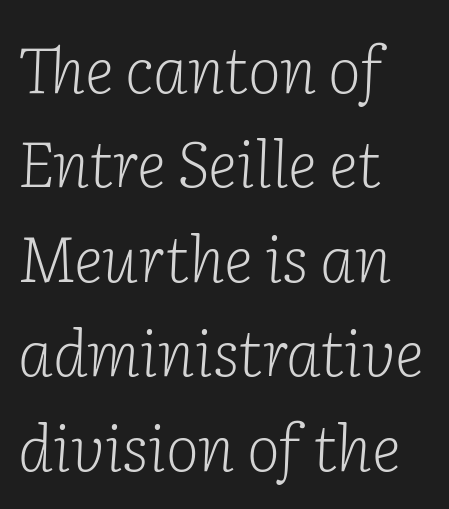
This sample has the flowing, uneven cadence of proportional lettering. The compositor pushed each line to the left boundary. Spacing between characters is what you'd get straight out of the box. Honestly, there is no underline to notice here at all. The font sits on the lighter half of the weight spectrum, regular included.
